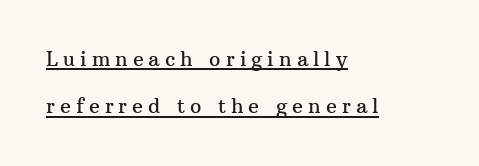
Q: Is the text italic (slanted)? A: No, it is upright.
Q: Is the text underlined? A: Yes.
Q: How is the paragraph aligned? A: Left-aligned.
Q: Is the spacing between letters normal or unusually wide? A: Unusually wide.
Q: Is the spacing between lines tight, normal or loose? A: Loose.
